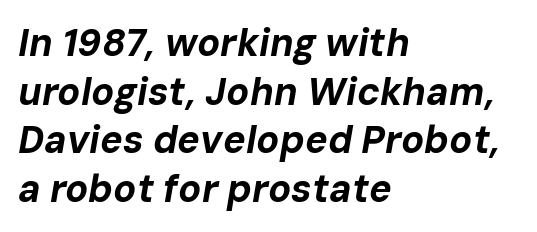
Q: Is the text bold? A: Yes.
Q: Is the text italic (slanted)? A: Yes, it leans right by about 10 degrees.
Q: Is the text underlined? A: No.
Q: How is the paragraph aligned? A: Left-aligned.
Q: Is the spacing between letters normal or unusually wide? A: Normal.
Q: Is the spacing between lines tight, normal or loose? A: Normal.
Q: Width (condensed, normal, or wide)? A: Normal.
Q: Stroke contrast? A: Low.
Q: x-height? A: Medium.
Q: Monospaced? A: No.
